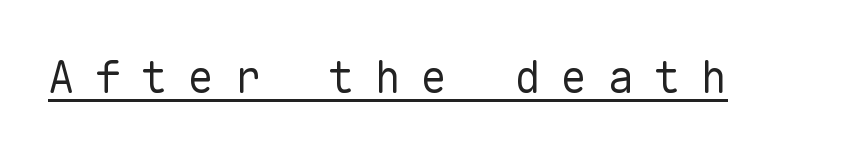
Q: Is the text bold? A: No.
Q: Is the text italic (slanted)? A: No, it is upright.
Q: Is the typeface a serif or a sans-serif typeface? A: Sans-serif.
Q: Is the text underlined? A: Yes.
Q: Is the spacing between letters normal or unusually wide? A: Unusually wide.
Q: Width (condensed, normal, or wide)? A: Normal.
Q: Stroke contrast? A: Low.
Q: x-height? A: Medium.
Q: Monospaced? A: Yes.
